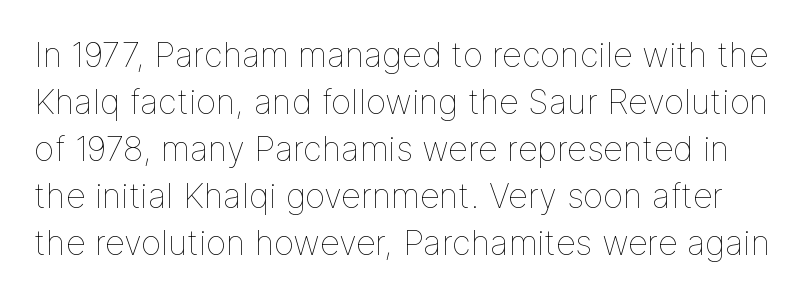
The image shows 34 px thin type, upright; set normal line spacing (1.38x), normal letter spacing, not underlined; low stroke contrast and a medium x-height.
